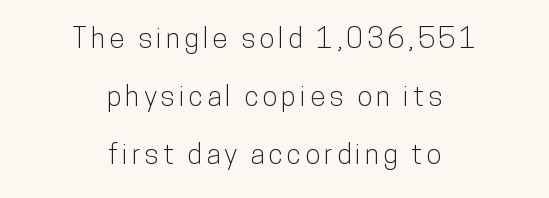
{"serif": "no", "italic": "no", "width": "condensed", "stroke_contrast": "low", "x_height": "medium", "monospaced": "no", "underline": "no", "align": "center", "line_spacing": "loose", "line_spacing_ratio": 2.07, "glyph_px": 28}
